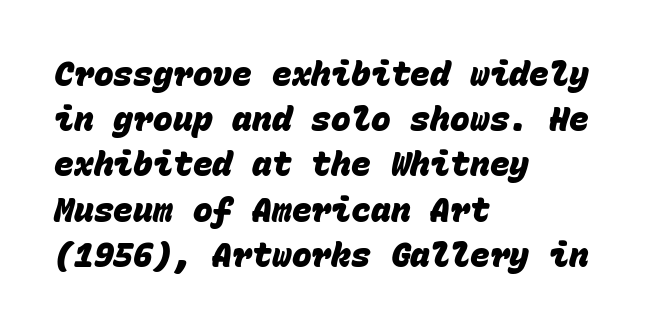
{"serif": "no", "bold": "yes", "weight": "heavy", "width": "normal", "stroke_contrast": "low", "x_height": "large", "monospaced": "yes", "underline": "no", "align": "left", "line_spacing": "normal", "line_spacing_ratio": 1.37, "letter_spacing": "normal", "letter_spacing_em": 0.0, "glyph_px": 33}
